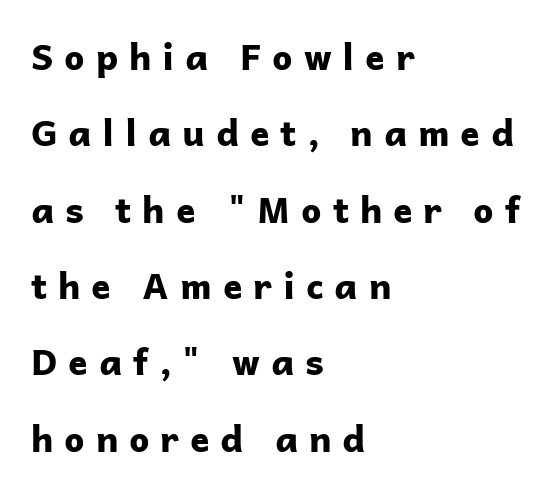
These lines are set flush left with a ragged right edge. The font's upright variant was chosen for this text. This sample uses a sans-serif face. The rendering uses a bold face; every stroke is thick and dark. Spacing verdict: proportional, widths tailored to each character. The area under the type is left untouched.
